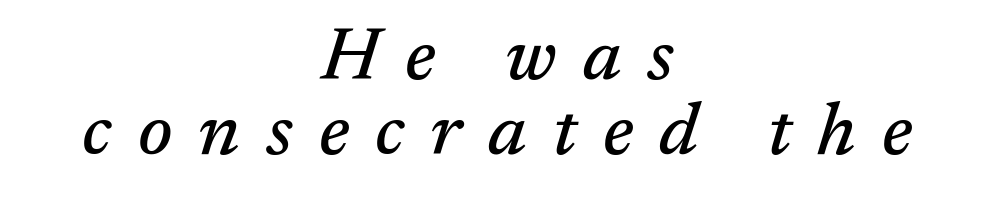
Q: Is the text italic (slanted)? A: Yes, it leans right by about 17 degrees.
Q: Is the typeface a serif or a sans-serif typeface? A: Serif.
Q: Is the text underlined? A: No.
Q: How is the paragraph aligned? A: Centered.
Q: Is the spacing between letters normal or unusually wide? A: Unusually wide.
Q: Is the spacing between lines tight, normal or loose? A: Tight.
Q: Width (condensed, normal, or wide)? A: Normal.
Q: Stroke contrast? A: Medium.
Q: x-height? A: Medium.
Q: Monospaced? A: No.
